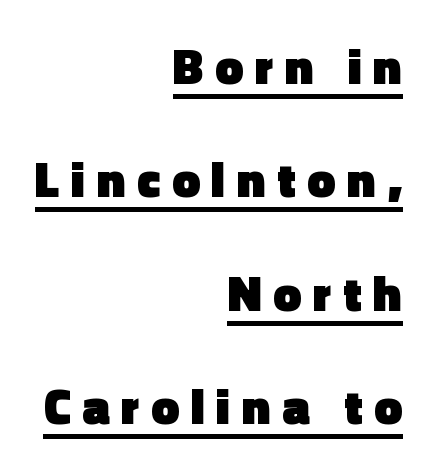
Q: Is the text bold? A: Yes.
Q: Is the text italic (slanted)? A: No, it is upright.
Q: Is the typeface a serif or a sans-serif typeface? A: Sans-serif.
Q: Is the text underlined? A: Yes.
Q: How is the paragraph aligned? A: Right-aligned.
Q: Is the spacing between letters normal or unusually wide? A: Unusually wide.
Q: Is the spacing between lines tight, normal or loose? A: Loose.
Q: Width (condensed, normal, or wide)? A: Normal.
Q: x-height? A: Medium.
Q: Monospaced? A: No.
